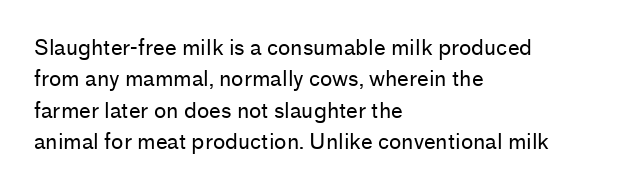
Ordinary non-slanted type is in use. Honestly, the row spacing looks completely unremarkable. These lines keep a tight, regular rhythm from letter to letter. These lines stack with their left ends in a neat column.
